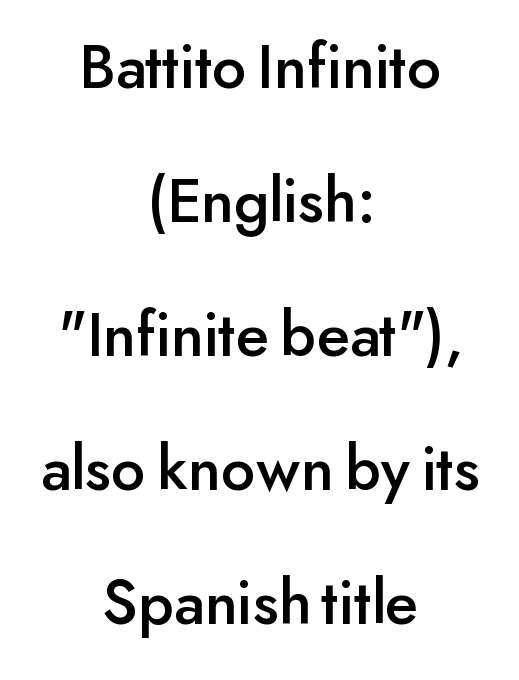
The image shows 65 px sans-serif type, upright; set centered, loose line spacing (2.06x), normal letter spacing, not underlined; low stroke contrast and a small x-height.
